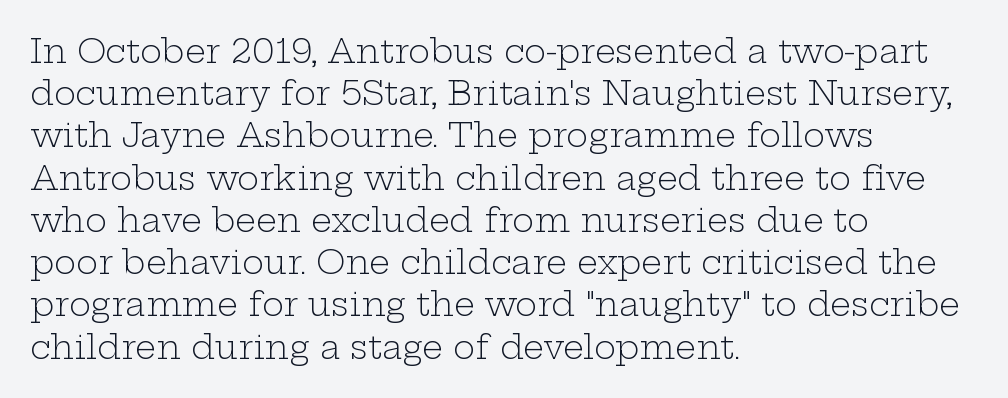
The image shows 33 px light, wide serif type, upright; set left-aligned, normal line spacing (1.28x), normal letter spacing, not underlined; low stroke contrast and a medium x-height.
